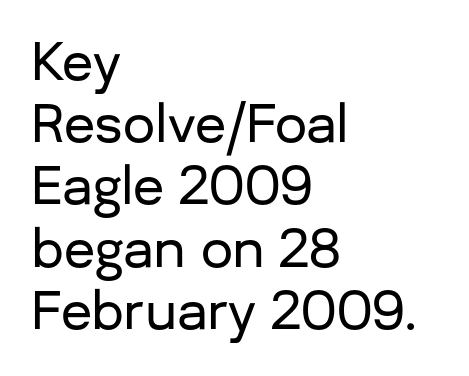
Q: Is the text italic (slanted)? A: No, it is upright.
Q: Is the typeface a serif or a sans-serif typeface? A: Sans-serif.
Q: Is the text underlined? A: No.
Q: How is the paragraph aligned? A: Left-aligned.
Q: Is the spacing between letters normal or unusually wide? A: Normal.
Q: Width (condensed, normal, or wide)? A: Normal.
Q: Stroke contrast? A: Low.
Q: x-height? A: Medium.
Q: Monospaced? A: No.
